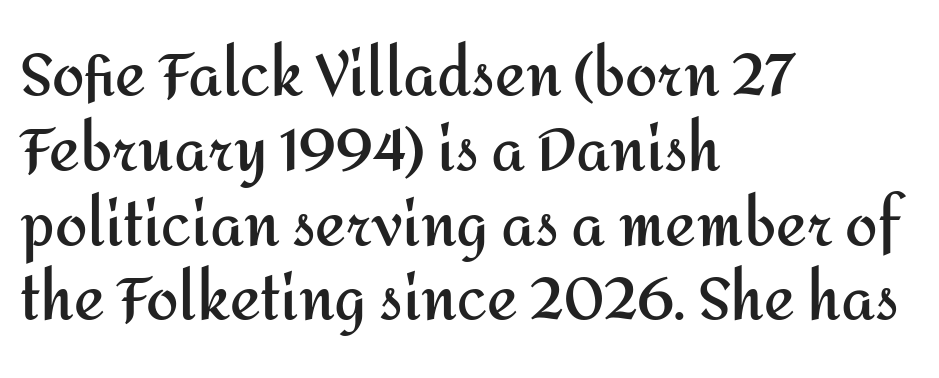
The image shows 58 px semibold sans-serif type, upright; set left-aligned, normal line spacing (1.29x), normal letter spacing, not underlined; medium stroke contrast and a medium x-height.
